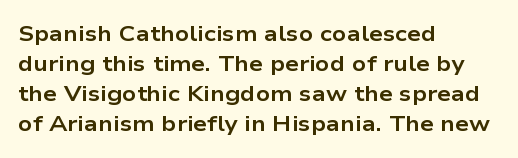
The image shows 22 px bold type, upright; set left-aligned, normal line spacing (1.37x), normal letter spacing, not underlined.
